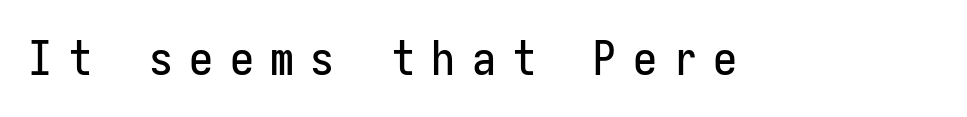
Q: Is the text italic (slanted)? A: No, it is upright.
Q: Is the typeface a serif or a sans-serif typeface? A: Sans-serif.
Q: Is the text underlined? A: No.
Q: Is the spacing between letters normal or unusually wide? A: Unusually wide.
Q: Width (condensed, normal, or wide)? A: Condensed.
Q: Stroke contrast? A: Low.
Q: x-height? A: Medium.
Q: Monospaced? A: Yes.
